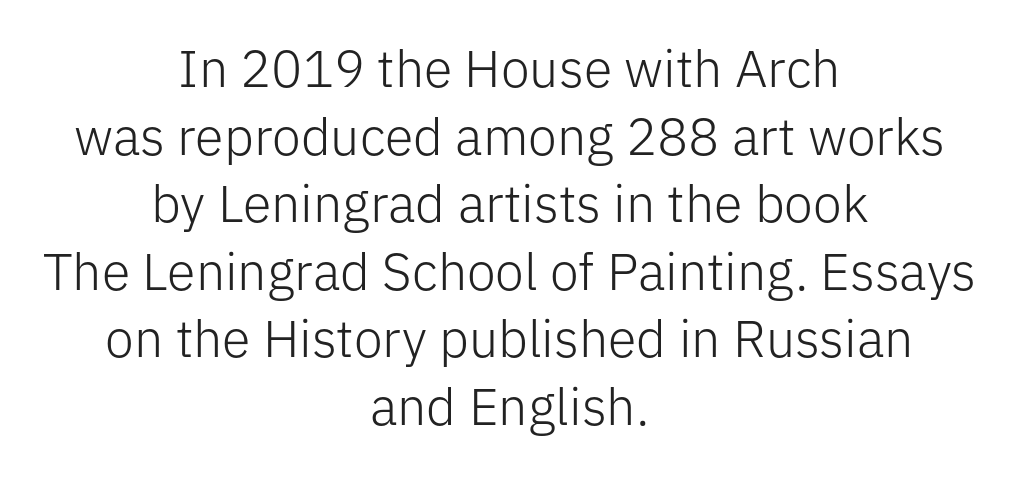
Q: Is the text bold? A: No.
Q: Is the text italic (slanted)? A: No, it is upright.
Q: Is the typeface a serif or a sans-serif typeface? A: Sans-serif.
Q: Is the text underlined? A: No.
Q: How is the paragraph aligned? A: Centered.
Q: Is the spacing between letters normal or unusually wide? A: Normal.
Q: Is the spacing between lines tight, normal or loose? A: Normal.
Q: Width (condensed, normal, or wide)? A: Normal.
Q: Stroke contrast? A: Low.
Q: x-height? A: Medium.
Q: Monospaced? A: No.
